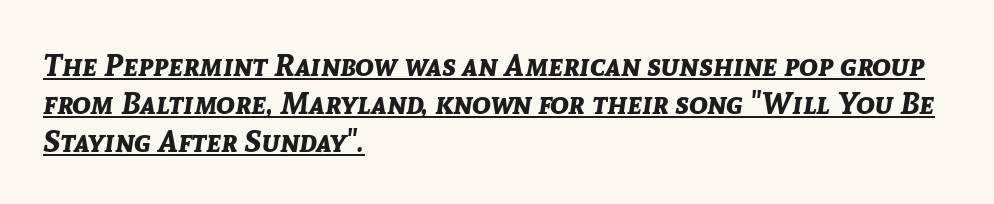
Each word holds together tightly as a unit, with standard inter-letter gaps. The passage shown is typed in a proportional face where columns would drift. The setting favours the left margin, as ordinary paragraphs usually do. The face used here has a pronounced slope to its letters. Its strokes are broad and dark, the hallmark of bold type.
